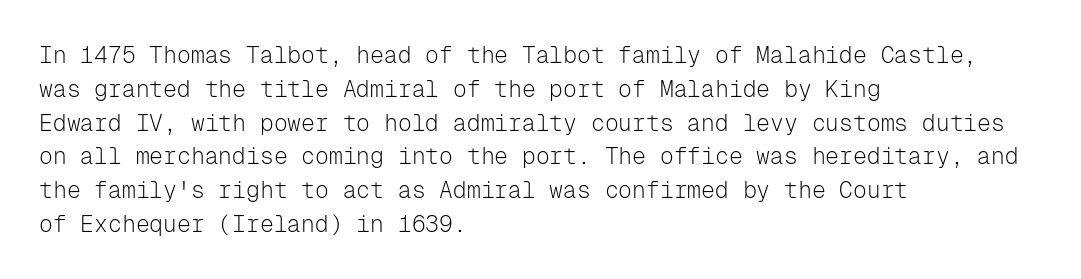
The image shows 23 px text type, upright; set left-aligned, normal line spacing (1.47x), normal letter spacing, not underlined.
